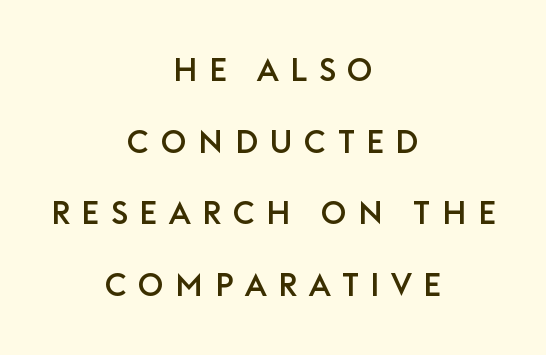
Q: Is the text italic (slanted)? A: No, it is upright.
Q: Is the typeface a serif or a sans-serif typeface? A: Sans-serif.
Q: Is the text underlined? A: No.
Q: How is the paragraph aligned? A: Centered.
Q: Is the spacing between letters normal or unusually wide? A: Unusually wide.
Q: Is the spacing between lines tight, normal or loose? A: Loose.
Q: Width (condensed, normal, or wide)? A: Normal.
Q: Stroke contrast? A: Low.
Q: x-height? A: Large.
Q: Monospaced? A: No.
